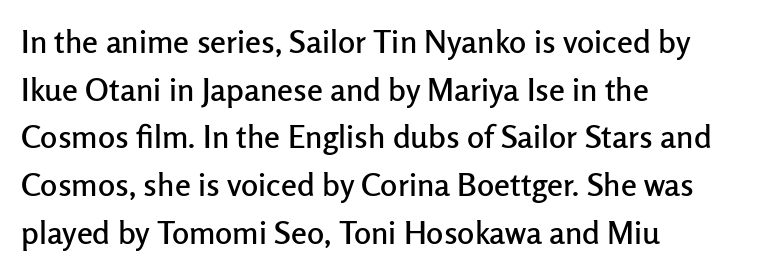
Ascenders rise straight up at ninety degrees. Horizontally, the lines are justified to the leading edge only. Interline gaps are of average width in this sample. Rule under the text: the space is simply empty. Nothing sits at the stroke ends, so this counts as sans-serif.
